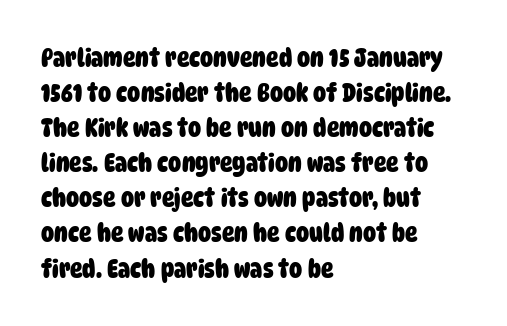
{"bold": "yes", "underline": "no", "align": "left", "line_spacing": "normal", "line_spacing_ratio": 1.35, "letter_spacing": "normal", "letter_spacing_em": 0.0, "glyph_px": 26}
